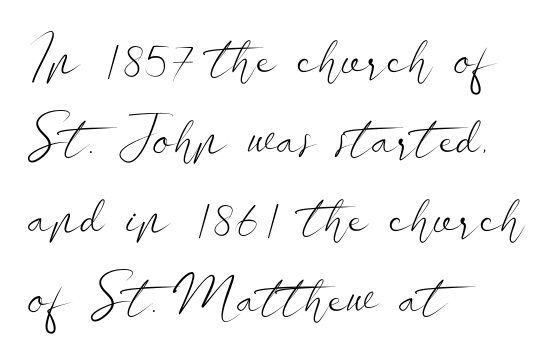
{"serif": "no", "bold": "no", "weight": "light", "width": "wide", "stroke_contrast": "low", "x_height": "small", "monospaced": "no", "underline": "no", "align": "left", "line_spacing": "normal", "line_spacing_ratio": 1.45, "letter_spacing": "normal", "letter_spacing_em": 0.0, "glyph_px": 55}
